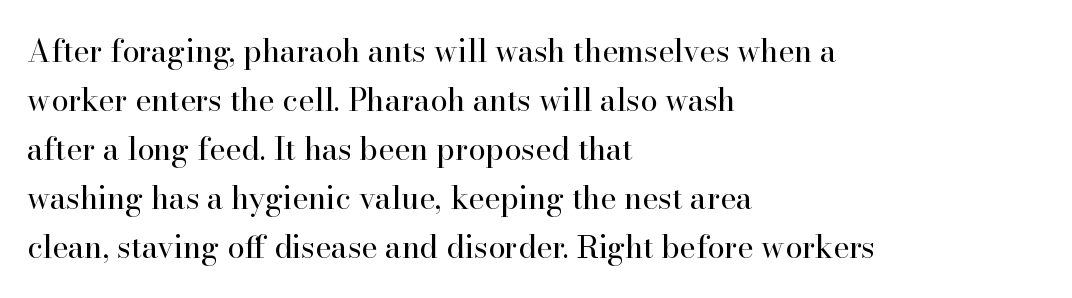
The image shows 31 px regular-weight serif type, upright; set left-aligned, normal line spacing (1.58x), normal letter spacing, not underlined; high stroke contrast and a small x-height.
